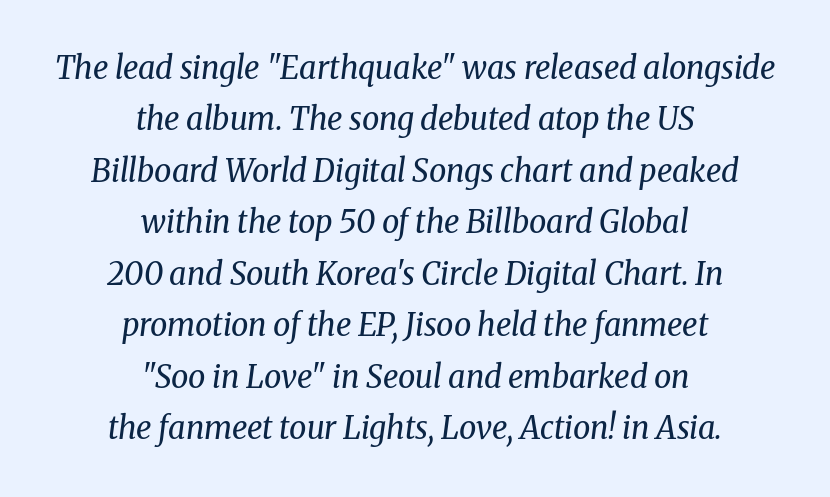
Nobody touched the tracking dial on this one. The face used here has a pronounced slope to its letters. The baseline area is clear. The face looks like a standard text weight, possibly lighter. Compared with typical paragraphs, the rows here are spaced about the same. Casual observation: everything's sitting right in the middle.
